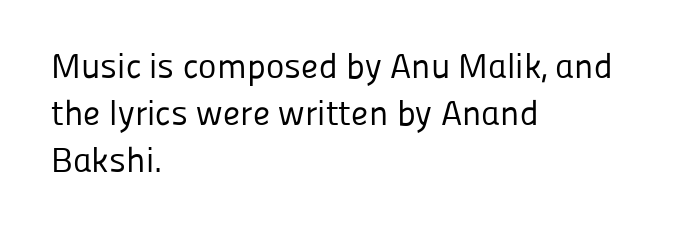
{"serif": "no", "italic": "no", "bold": "no", "weight": "regular", "width": "normal", "stroke_contrast": "low", "x_height": "medium", "monospaced": "no", "underline": "no", "align": "left", "line_spacing": "normal", "line_spacing_ratio": 1.35, "letter_spacing": "normal", "letter_spacing_em": 0.0, "glyph_px": 35}
